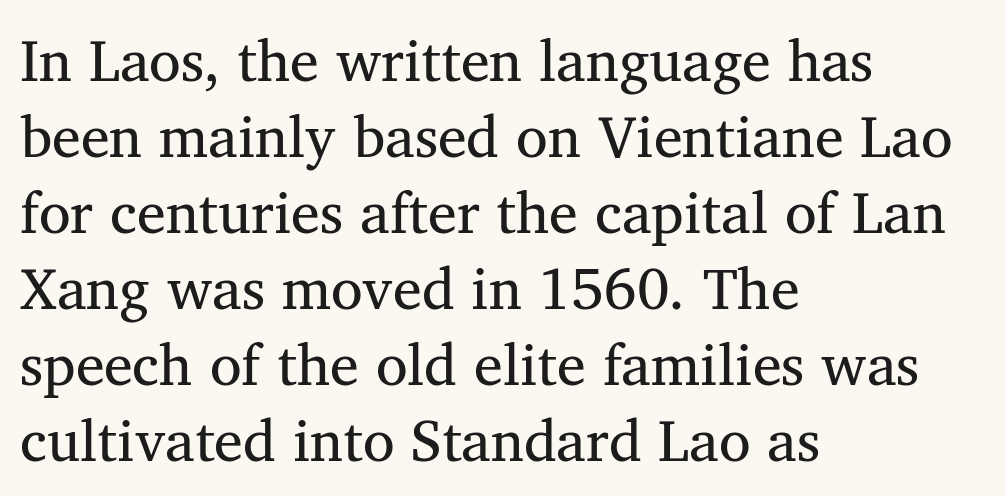
These lines stack with their left ends in a neat column. A typesetter would call this proportional, since set widths differ per character. Stroke terminals: seriffed. Descenders are the only things crossing below the line. If you measured baseline to baseline, you'd find a middling distance. Between one letter and the next there's only the usual sliver of space.
